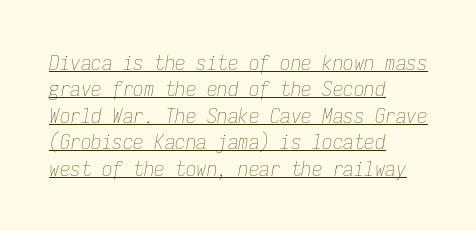
Honestly, the row spacing looks completely unremarkable. Weight class: somewhere from thin through regular. There's an unmistakable incline to the writing here. Here the glyphs are tracked normally, forming tight word shapes. All the whitespace from short lines collects on the right. Students, observe the line beneath the letters — that is underlining.
